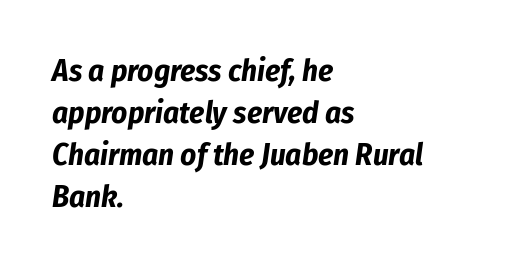
Alignment: flush left. Posture: slanted. The glyphs have the mass of a bold cut. Do the characters align in a grid? No, the font is proportional. The space between consecutive lines is moderate. The type is set solid horizontally, with unmodified tracking.
